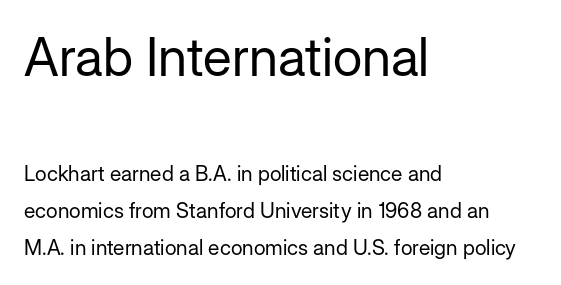
{"serif": "no", "italic": "no", "bold": "no", "weight": "regular", "width": "normal", "stroke_contrast": "low", "x_height": "medium", "monospaced": "no", "underline": "no", "align": "left", "line_spacing_ratio": 1.76, "letter_spacing": "normal", "letter_spacing_em": 0.0, "larger_block": "first", "size_ratio": 2.52, "glyph_px": 53}
